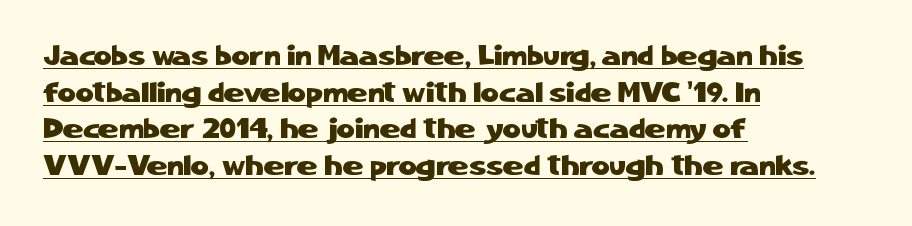
Q: Is the text italic (slanted)? A: No, it is upright.
Q: Is the typeface a serif or a sans-serif typeface? A: Sans-serif.
Q: Is the text underlined? A: Yes.
Q: How is the paragraph aligned? A: Left-aligned.
Q: Is the spacing between letters normal or unusually wide? A: Normal.
Q: Is the spacing between lines tight, normal or loose? A: Normal.
Q: Width (condensed, normal, or wide)? A: Normal.
Q: Stroke contrast? A: Low.
Q: x-height? A: Medium.
Q: Monospaced? A: No.
